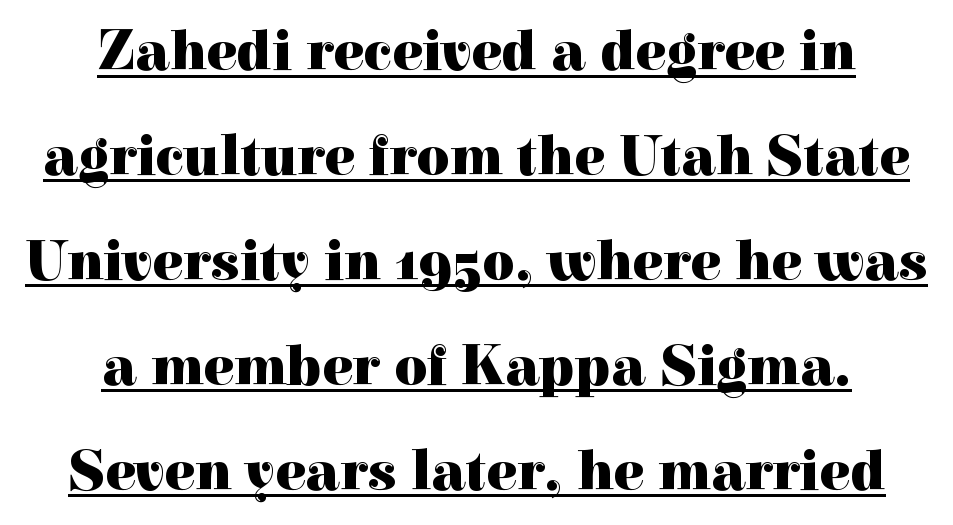
Q: Is the text bold? A: Yes.
Q: Is the text italic (slanted)? A: No, it is upright.
Q: Is the typeface a serif or a sans-serif typeface? A: Serif.
Q: Is the text underlined? A: Yes.
Q: How is the paragraph aligned? A: Centered.
Q: Is the spacing between letters normal or unusually wide? A: Normal.
Q: Width (condensed, normal, or wide)? A: Normal.
Q: x-height? A: Medium.
Q: Monospaced? A: No.
